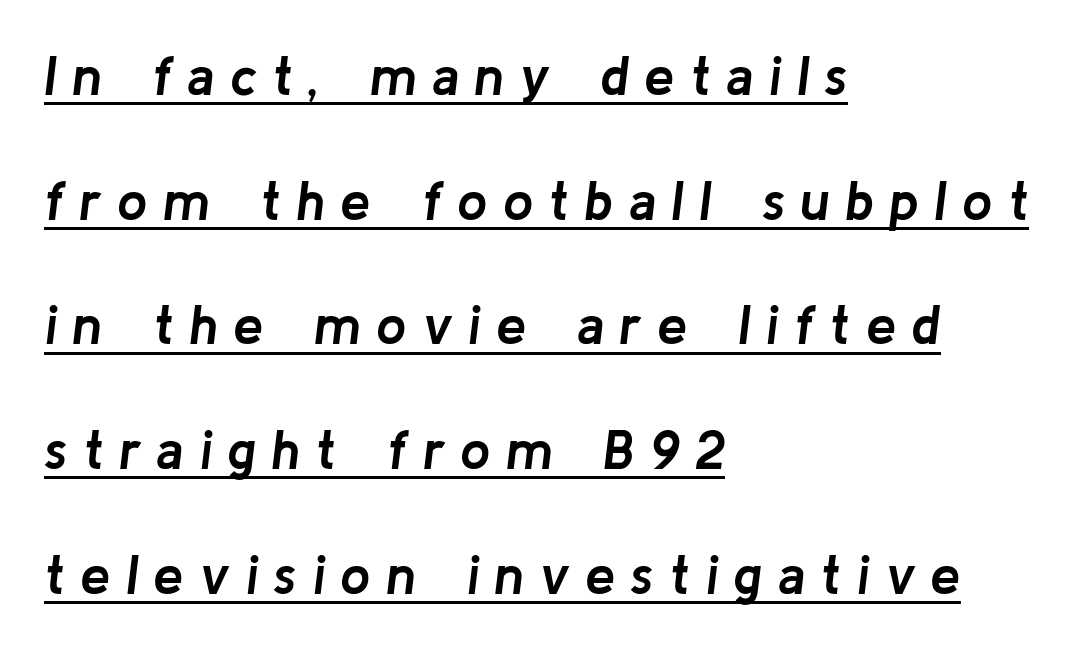
The image shows 54 px semibold type, italic (leaning right); set left-aligned, loose line spacing (2.31x), unusually wide letter spacing (+0.28 em), underlined; low stroke contrast and a medium x-height.
